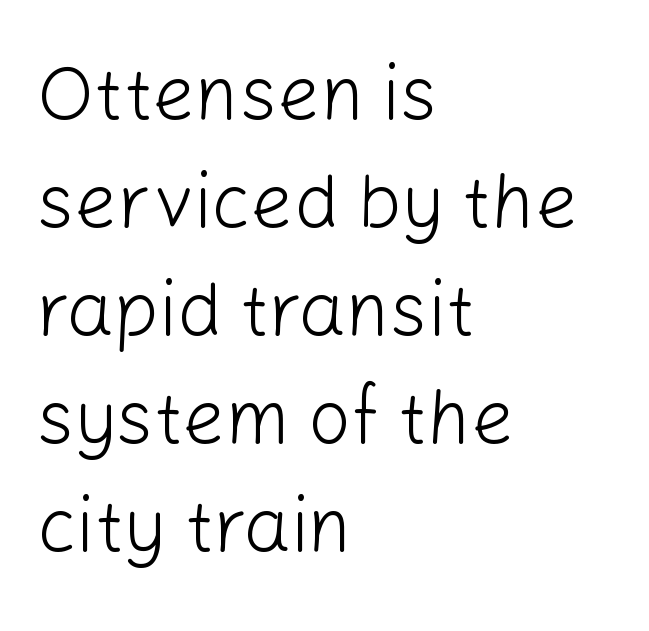
Q: Is the text bold? A: No.
Q: Is the text italic (slanted)? A: No, it is upright.
Q: Is the typeface a serif or a sans-serif typeface? A: Sans-serif.
Q: Is the text underlined? A: No.
Q: How is the paragraph aligned? A: Left-aligned.
Q: Is the spacing between letters normal or unusually wide? A: Normal.
Q: Is the spacing between lines tight, normal or loose? A: Normal.
Q: Width (condensed, normal, or wide)? A: Normal.
Q: Stroke contrast? A: Low.
Q: x-height? A: Medium.
Q: Monospaced? A: No.
